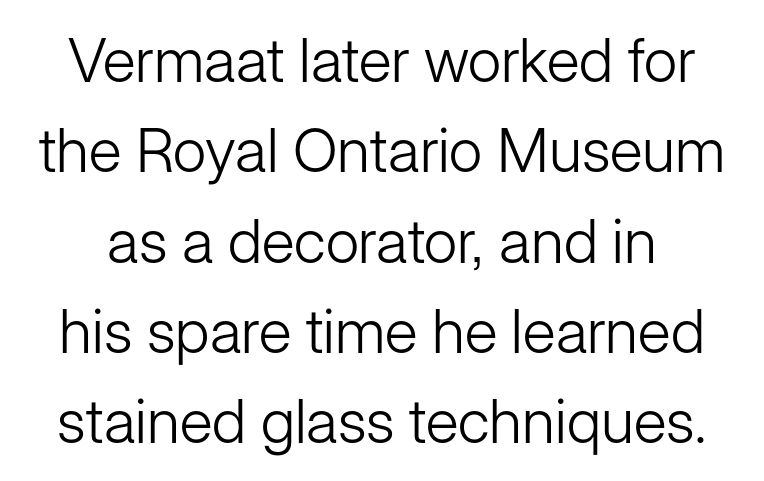
Q: Is the text bold? A: No.
Q: Is the text italic (slanted)? A: No, it is upright.
Q: Is the typeface a serif or a sans-serif typeface? A: Sans-serif.
Q: Is the text underlined? A: No.
Q: Is the spacing between letters normal or unusually wide? A: Normal.
Q: Is the spacing between lines tight, normal or loose? A: Normal.
Q: Width (condensed, normal, or wide)? A: Normal.
Q: Stroke contrast? A: Low.
Q: x-height? A: Medium.
Q: Monospaced? A: No.
